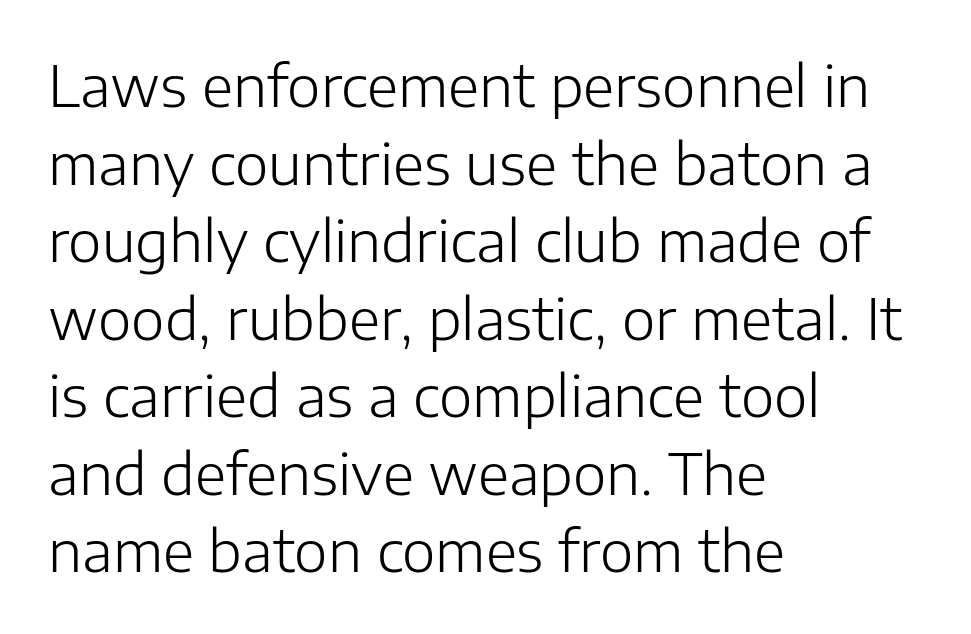
Where is the straight margin? On the left. Character widths vary here, with narrow letters taking less room than wide ones. Posture: upright roman. Underline: absent. Characters follow at the spacing the type designer built in.
